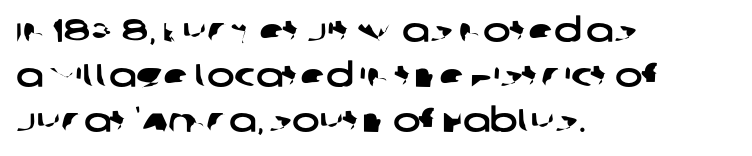
The image shows 33 px wide sans-serif type; set left-aligned, normal line spacing (1.36x), normal letter spacing, not underlined; low stroke contrast and a large x-height.
